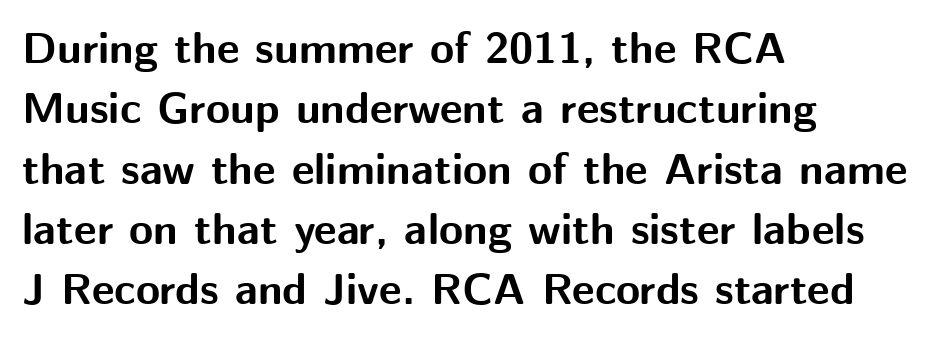
{"serif": "no", "italic": "no", "bold": "yes", "weight": "bold", "width": "normal", "stroke_contrast": "medium", "x_height": "medium", "monospaced": "no", "underline": "no", "align": "left", "line_spacing": "normal", "line_spacing_ratio": 1.37, "letter_spacing": "normal", "letter_spacing_em": 0.0, "glyph_px": 44}
